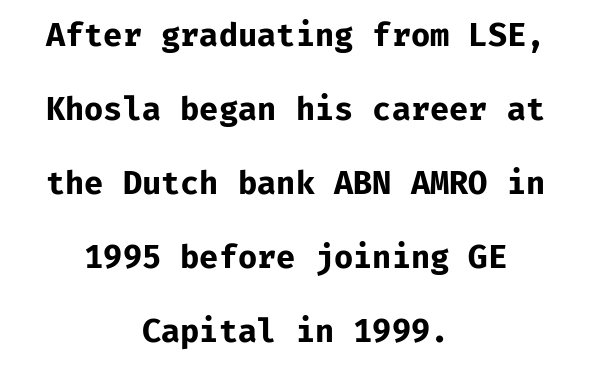
The image shows 32 px bold sans-serif type, upright, monospaced; set centered, loose line spacing (2.31x), normal letter spacing, not underlined; low stroke contrast and a medium x-height.
